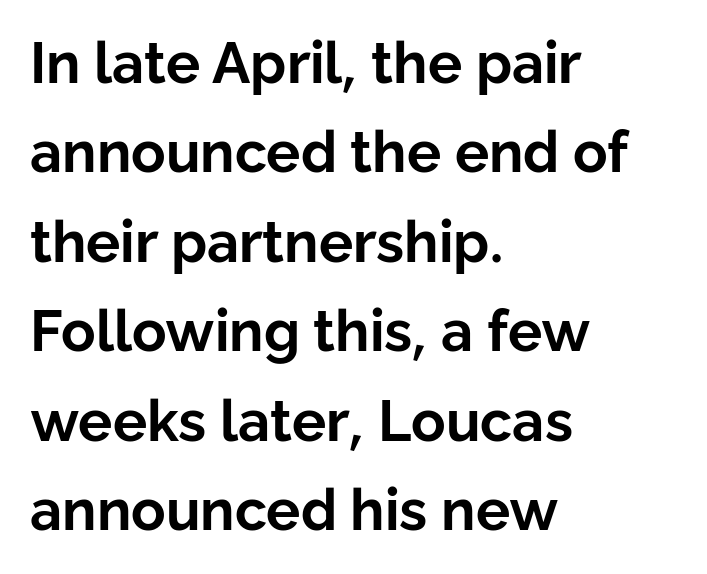
Looks like regular typesetting: each glyph gets only the width it needs. It's the straight-up-and-down kind of type. Bold? Absolutely — the strokes are thick and heavy. Glyph-to-glyph distance matches everyday printed text.
